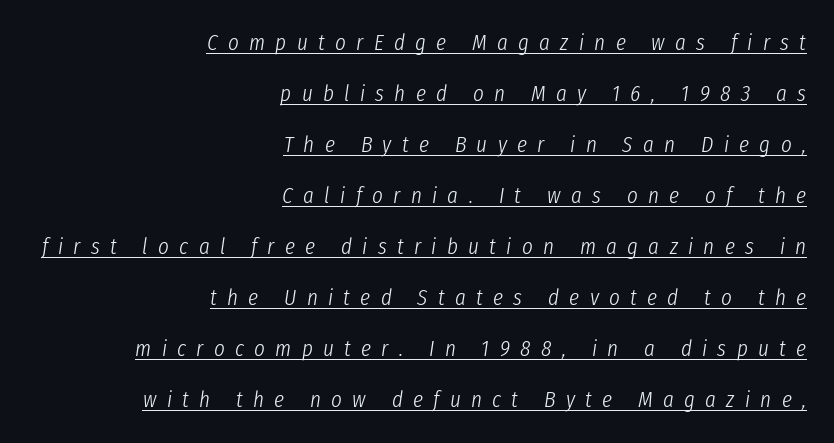
{"italic": "yes", "lean": "right", "slant_degrees": 8, "bold": "no", "underline": "yes", "align": "right", "line_spacing": "loose", "line_spacing_ratio": 2.22, "letter_spacing": "wide", "letter_spacing_em": 0.45, "glyph_px": 23}
